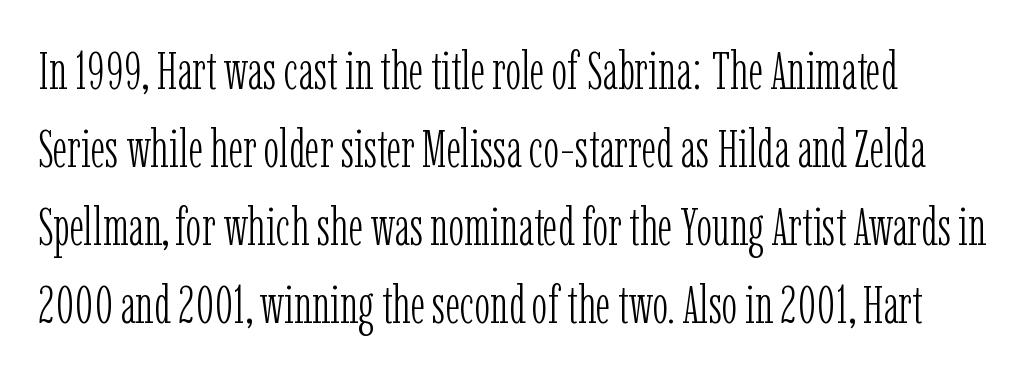
This rendering employs a face with finishing strokes, i.e., a serif. The letters stand straight up with perfectly vertical stems. The line-height multiplier appears to be the usual default. Varying glyph widths throughout — classic text-font behaviour. Nobody touched the tracking dial on this one. Descender tails drop into unmarked territory.
